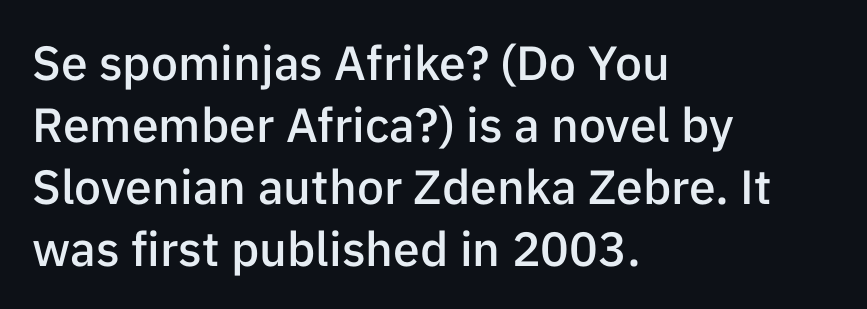
Q: Is the text bold? A: Semi-bold.
Q: Is the text italic (slanted)? A: No, it is upright.
Q: Is the typeface a serif or a sans-serif typeface? A: Sans-serif.
Q: Is the text underlined? A: No.
Q: How is the paragraph aligned? A: Left-aligned.
Q: Is the spacing between letters normal or unusually wide? A: Normal.
Q: Is the spacing between lines tight, normal or loose? A: Normal.
Q: Width (condensed, normal, or wide)? A: Normal.
Q: Stroke contrast? A: Low.
Q: x-height? A: Medium.
Q: Monospaced? A: No.
